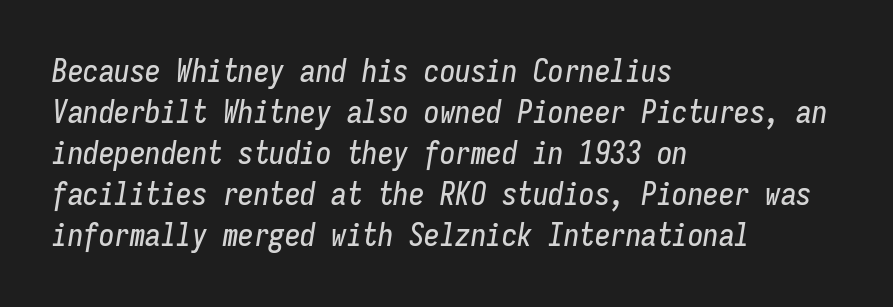
Line beginnings align vertically; line endings do not. Observe the ordinary spacing: letters are neighbours, not strangers. Italic: yes, the glyphs are oblique. The space directly below the letters is spotless. What's the leading like? Ordinary, nothing unusual. A typesetter would call this monospace, since all characters share one set width.
